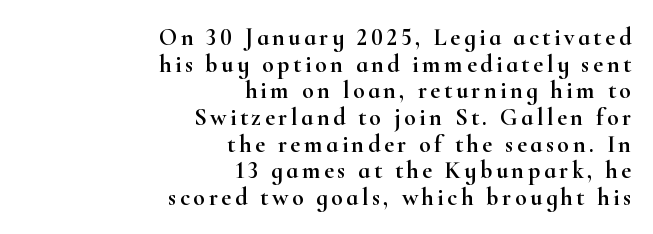
The image shows 24 px text type, upright; set right-aligned, tight line spacing (1.11x), not underlined.
